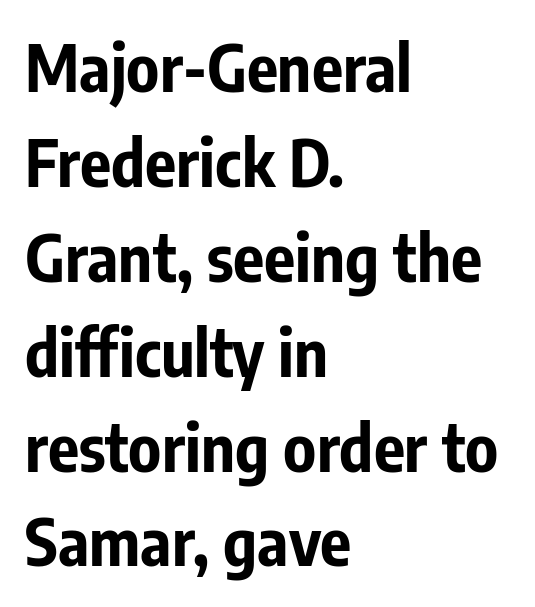
The image shows 65 px bold, condensed sans-serif type, upright; set left-aligned, normal line spacing (1.46x), normal letter spacing, not underlined; low stroke contrast and a medium x-height.
